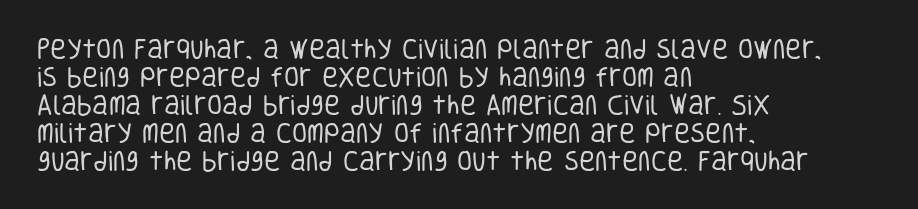
No extra ink here — the face is not bold. Students, observe: this is what conventionally led text looks like. Visually the block forms a straight wall on the left and a jagged coastline on the right. Clear beneath every line of the passage.
